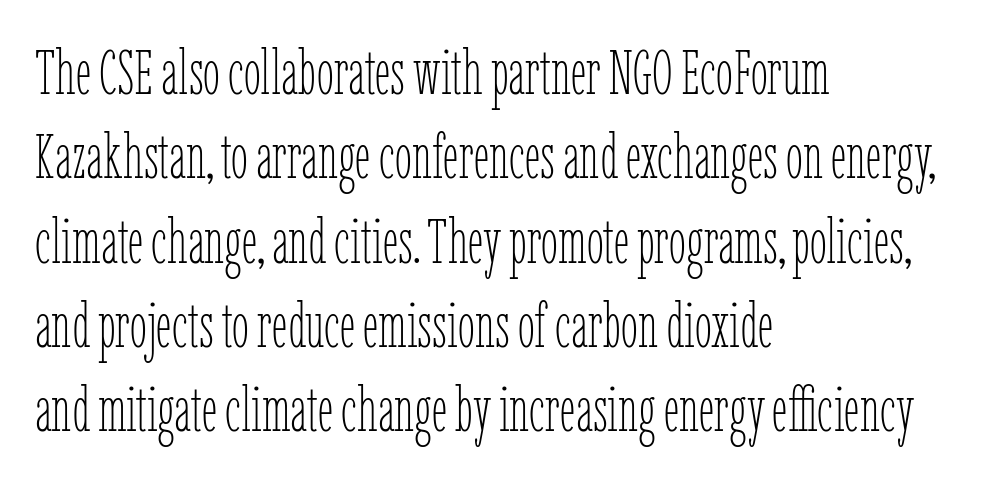
{"italic": "no", "bold": "no", "weight": "thin", "width": "condensed", "stroke_contrast": "low", "x_height": "medium", "monospaced": "no", "underline": "no", "align": "left", "line_spacing": "normal", "line_spacing_ratio": 1.36, "letter_spacing": "normal", "letter_spacing_em": 0.0, "glyph_px": 62}
